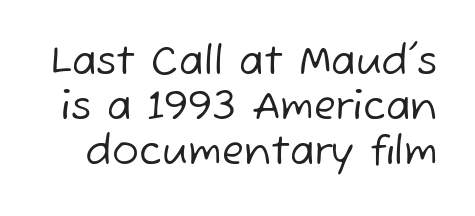
{"serif": "no", "bold": "no", "weight": "regular", "width": "normal", "stroke_contrast": "low", "x_height": "medium", "monospaced": "no", "underline": "no", "line_spacing": "tight", "line_spacing_ratio": 1.12, "letter_spacing": "normal", "letter_spacing_em": 0.0, "glyph_px": 40}
